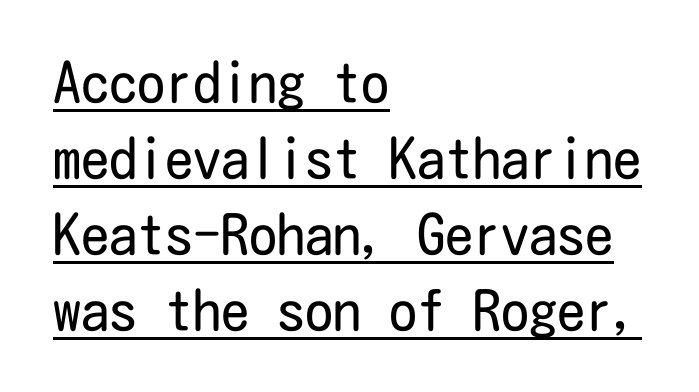
A baseline rule has been typeset under these characters. Students, observe: this is what conventionally led text looks like. The font's upright variant was chosen for this text. You could call the tracking neutral — neither tight nor loose. Stems here are at most as thick as an everyday book face. The passage is arranged the way most books set body copy — flush left.
